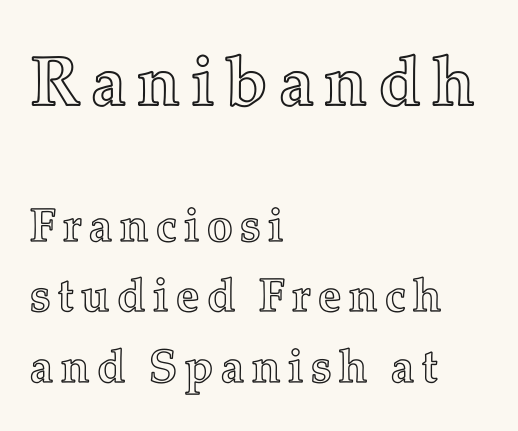
Rows of type keep a routine distance in the vertical direction. The words here are not underlined. The type sits square on the baseline with zero lean. The face used here is proportionally spaced, like ordinary book or web type.
